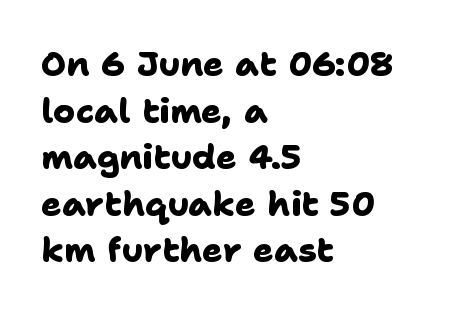
{"serif": "no", "bold": "yes", "weight": "heavy", "width": "normal", "stroke_contrast": "low", "x_height": "medium", "monospaced": "no", "underline": "no", "align": "left", "line_spacing": "normal", "line_spacing_ratio": 1.37, "letter_spacing": "normal", "letter_spacing_em": 0.0, "glyph_px": 34}
